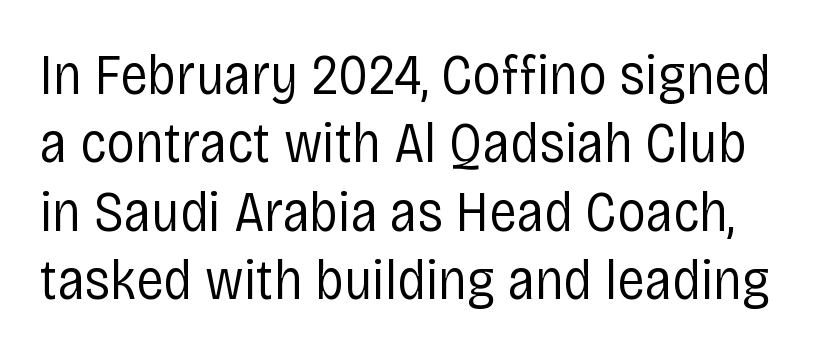
Q: Is the text bold? A: No.
Q: Is the text italic (slanted)? A: No, it is upright.
Q: Is the typeface a serif or a sans-serif typeface? A: Sans-serif.
Q: Is the text underlined? A: No.
Q: Is the spacing between letters normal or unusually wide? A: Normal.
Q: Width (condensed, normal, or wide)? A: Condensed.
Q: Stroke contrast? A: Low.
Q: x-height? A: Large.
Q: Monospaced? A: No.
